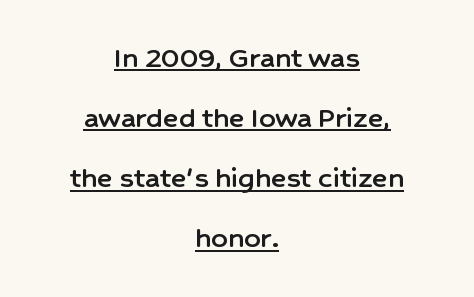
The image shows 32 px sans-serif type, upright; set centered, line spacing 1.88x, normal letter spacing, underlined; low stroke contrast and a medium x-height.
